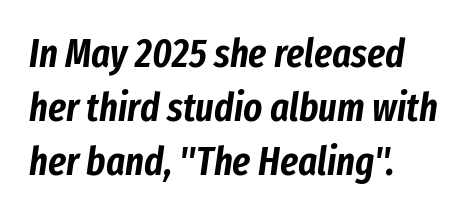
{"italic": "yes", "lean": "right", "slant_degrees": 8, "width": "condensed", "stroke_contrast": "low", "x_height": "medium", "monospaced": "no", "underline": "no", "align": "left", "line_spacing": "normal", "line_spacing_ratio": 1.35, "letter_spacing": "normal", "letter_spacing_em": 0.0, "glyph_px": 40}
